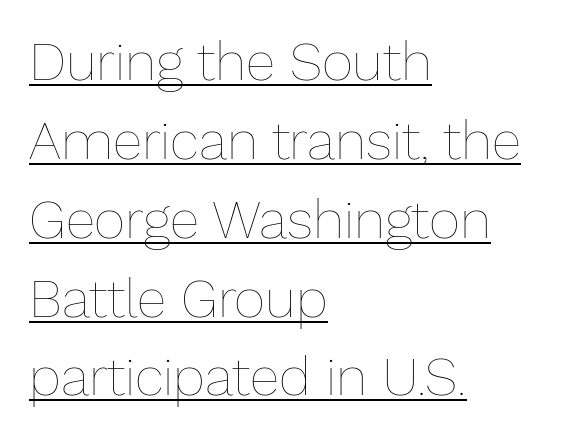
{"italic": "no", "bold": "no", "weight": "thin", "width": "normal", "stroke_contrast": "low", "x_height": "medium", "monospaced": "no", "underline": "yes", "align": "left", "line_spacing": "normal", "line_spacing_ratio": 1.46, "letter_spacing": "normal", "letter_spacing_em": 0.0, "glyph_px": 54}
